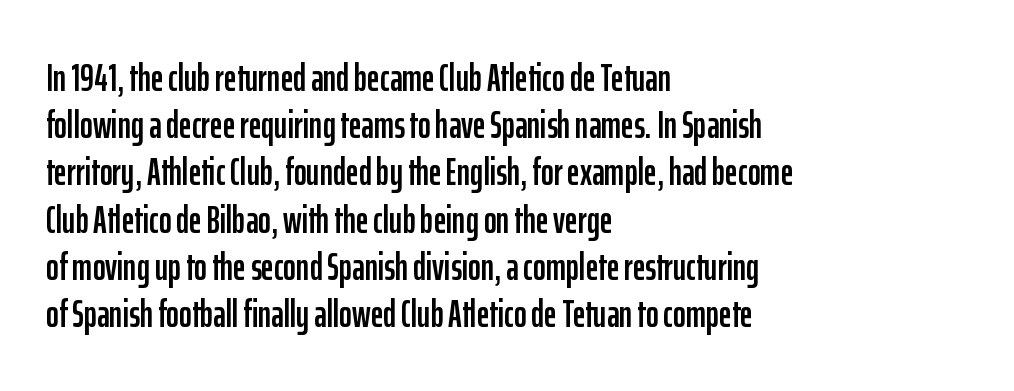
The image shows 39 px condensed sans-serif type, upright; set left-aligned, line spacing 1.21x, normal letter spacing, not underlined; low stroke contrast and a medium x-height.
